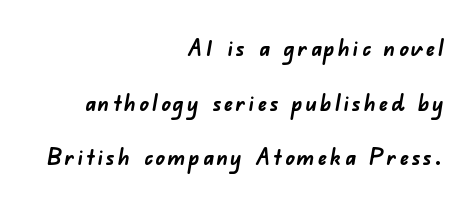
Q: Is the text bold? A: Yes.
Q: Is the text underlined? A: No.
Q: How is the paragraph aligned? A: Right-aligned.
Q: Is the spacing between lines tight, normal or loose? A: Loose.
